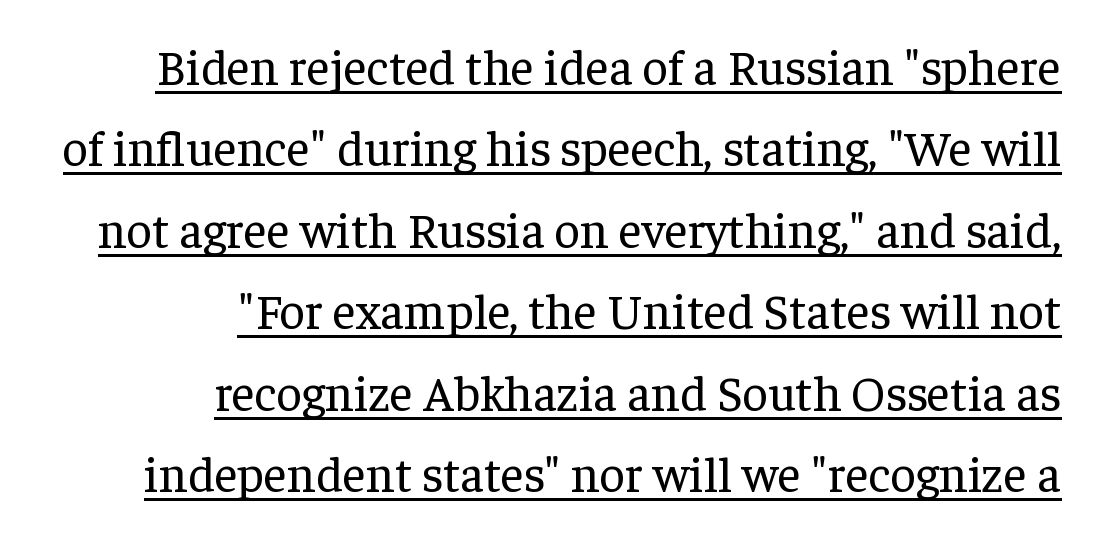
Unbolded letterforms with no extra heft. This sample keeps an unexceptional amount of space between lines. This is serif lettering, the kind often seen in printed books. Nothing unusual about the tracking: characters are spaced as the font intends.
